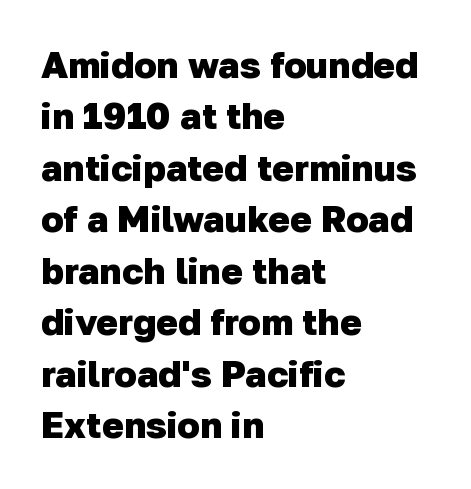
The image shows 37 px heavy sans-serif type; set left-aligned, normal line spacing (1.39x), normal letter spacing, not underlined; low stroke contrast and a medium x-height.
